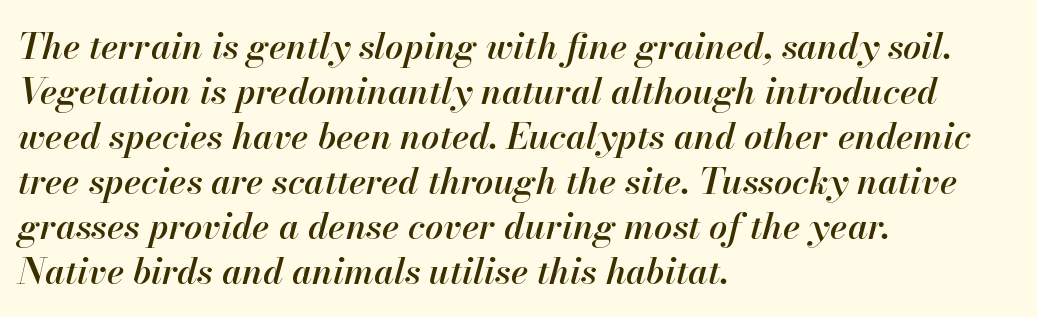
The image shows 36 px semibold type, italic (leaning right); set left-aligned, normal line spacing (1.25x), normal letter spacing, not underlined; high stroke contrast and a small x-height.
